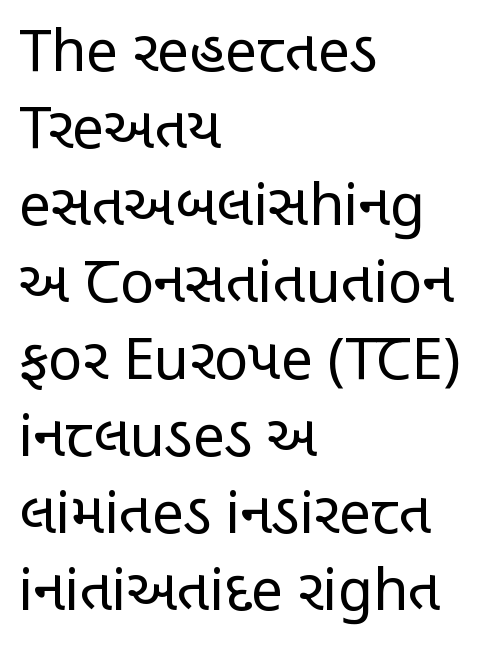
The image shows 57 px regular-weight, condensed sans-serif type, upright; set left-aligned, normal line spacing (1.35x), normal letter spacing, not underlined; low stroke contrast and a large x-height.
